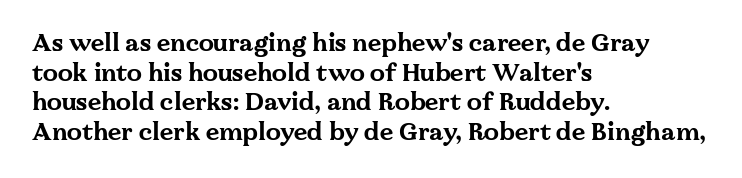
Q: Is the text bold? A: Yes.
Q: Is the text italic (slanted)? A: No, it is upright.
Q: Is the text underlined? A: No.
Q: How is the paragraph aligned? A: Left-aligned.
Q: Is the spacing between letters normal or unusually wide? A: Normal.
